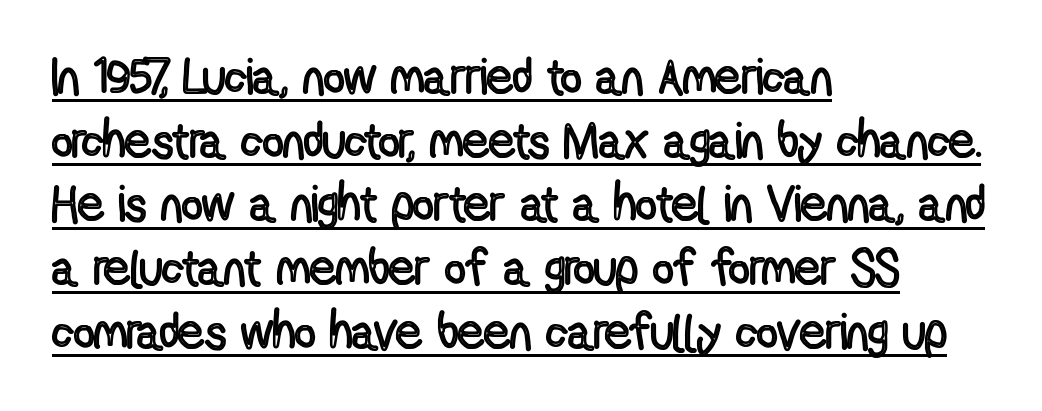
The letters advance in unequal steps, a hallmark of proportional type. These lines are set flush left with a ragged right edge. Look at the tracking — it's just the regular setting, nothing added. Caption: lettering with a line underneath. Vertically, the passage feels balanced, rows spaced as you'd expect. The type sits square on the baseline with zero lean.
